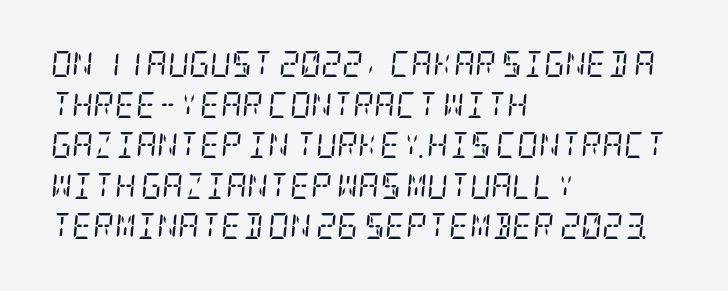
Q: Is the text bold? A: No.
Q: Is the text italic (slanted)? A: Yes, it leans right by about 5 degrees.
Q: Is the text underlined? A: No.
Q: How is the paragraph aligned? A: Left-aligned.
Q: Is the spacing between letters normal or unusually wide? A: Normal.
Q: Is the spacing between lines tight, normal or loose? A: Normal.
